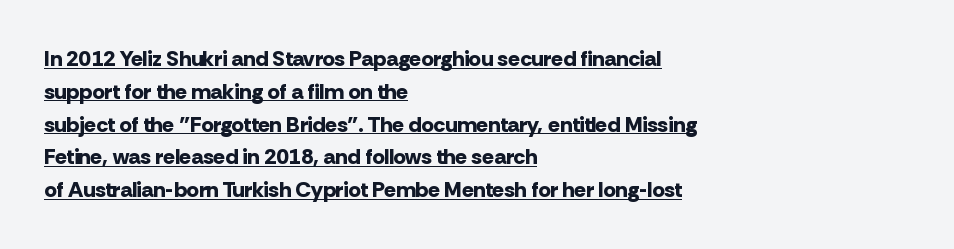
In terms of posture, this sample is upright. Check the space under the baseline: a stroke is drawn there. Reading down the block, your eye returns to a fixed left position each line. Plenty of ink on the page — the face is bold.
